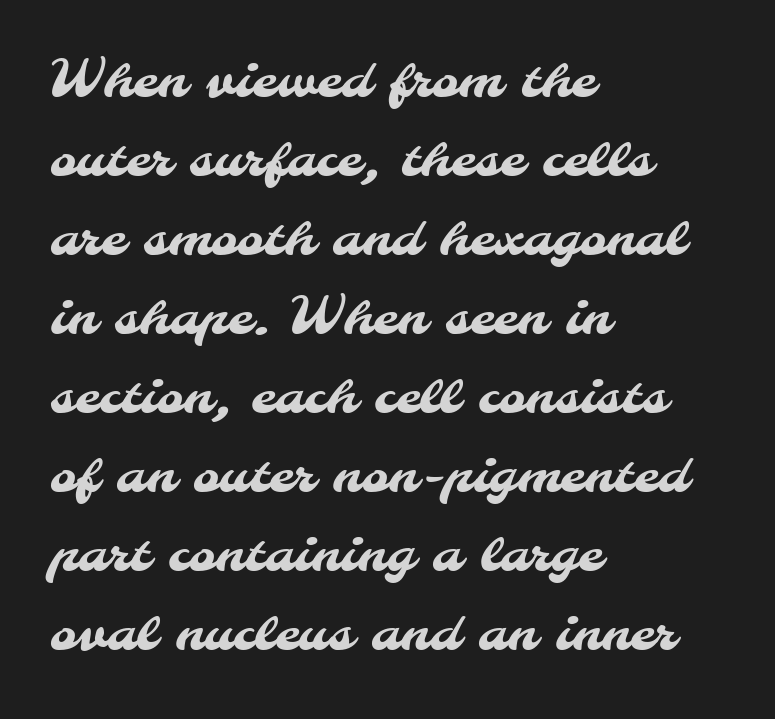
The image shows 51 px sans-serif type; set left-aligned, normal line spacing (1.55x), normal letter spacing, not underlined; medium stroke contrast and a small x-height.
